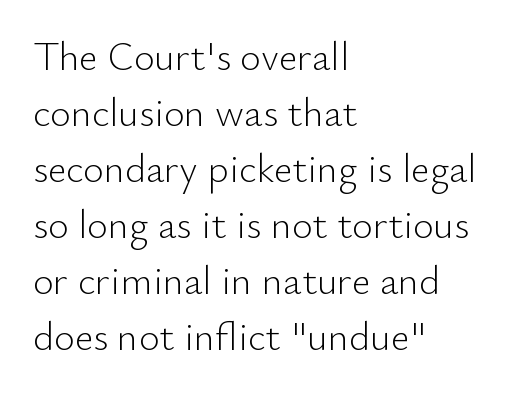
Q: Is the text bold? A: No.
Q: Is the text italic (slanted)? A: No, it is upright.
Q: Is the typeface a serif or a sans-serif typeface? A: Sans-serif.
Q: Is the text underlined? A: No.
Q: How is the paragraph aligned? A: Left-aligned.
Q: Is the spacing between letters normal or unusually wide? A: Normal.
Q: Is the spacing between lines tight, normal or loose? A: Normal.
Q: Width (condensed, normal, or wide)? A: Normal.
Q: Stroke contrast? A: Low.
Q: x-height? A: Small.
Q: Monospaced? A: No.
